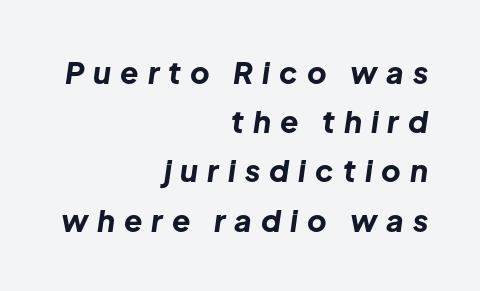
{"italic": "yes", "lean": "right", "slant_degrees": 8, "bold": "yes", "weight": "bold", "width": "normal", "stroke_contrast": "low", "x_height": "medium", "monospaced": "no", "underline": "no", "align": "right", "line_spacing": "normal", "line_spacing_ratio": 1.64, "letter_spacing": "wide", "letter_spacing_em": 0.3, "glyph_px": 30}
